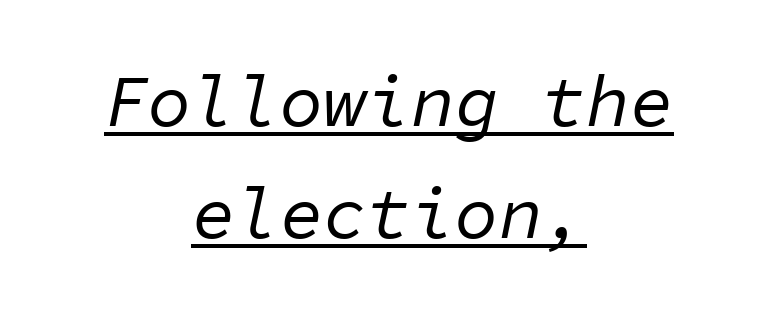
The image shows 73 px regular-weight type, italic (leaning right), monospaced; set centered, normal line spacing (1.54x), normal letter spacing, underlined; low stroke contrast and a medium x-height.
